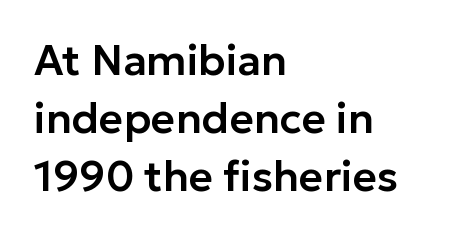
{"serif": "no", "italic": "no", "width": "normal", "stroke_contrast": "low", "x_height": "medium", "monospaced": "no", "underline": "no", "align": "left", "line_spacing": "normal", "line_spacing_ratio": 1.38, "letter_spacing": "normal", "letter_spacing_em": 0.0, "glyph_px": 42}
